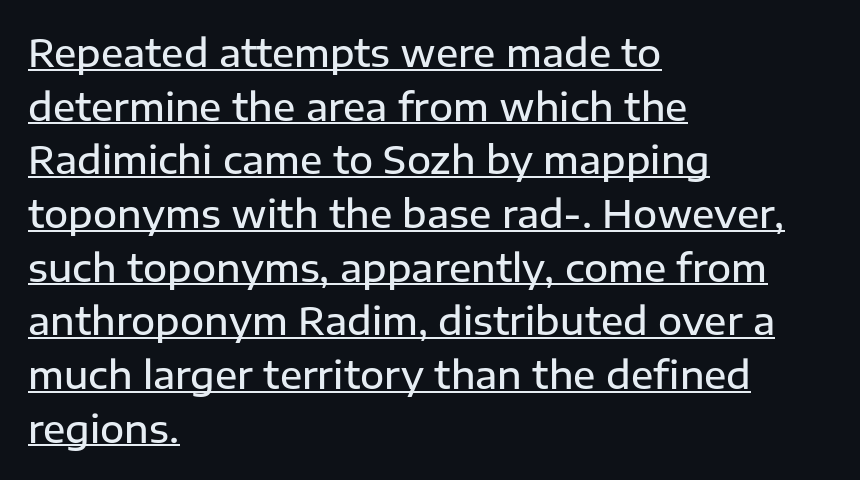
Q: Is the text bold? A: Semi-bold.
Q: Is the text italic (slanted)? A: No, it is upright.
Q: Is the typeface a serif or a sans-serif typeface? A: Sans-serif.
Q: Is the text underlined? A: Yes.
Q: How is the paragraph aligned? A: Left-aligned.
Q: Is the spacing between letters normal or unusually wide? A: Normal.
Q: Is the spacing between lines tight, normal or loose? A: Normal.
Q: Width (condensed, normal, or wide)? A: Normal.
Q: Stroke contrast? A: Low.
Q: x-height? A: Medium.
Q: Monospaced? A: No.
